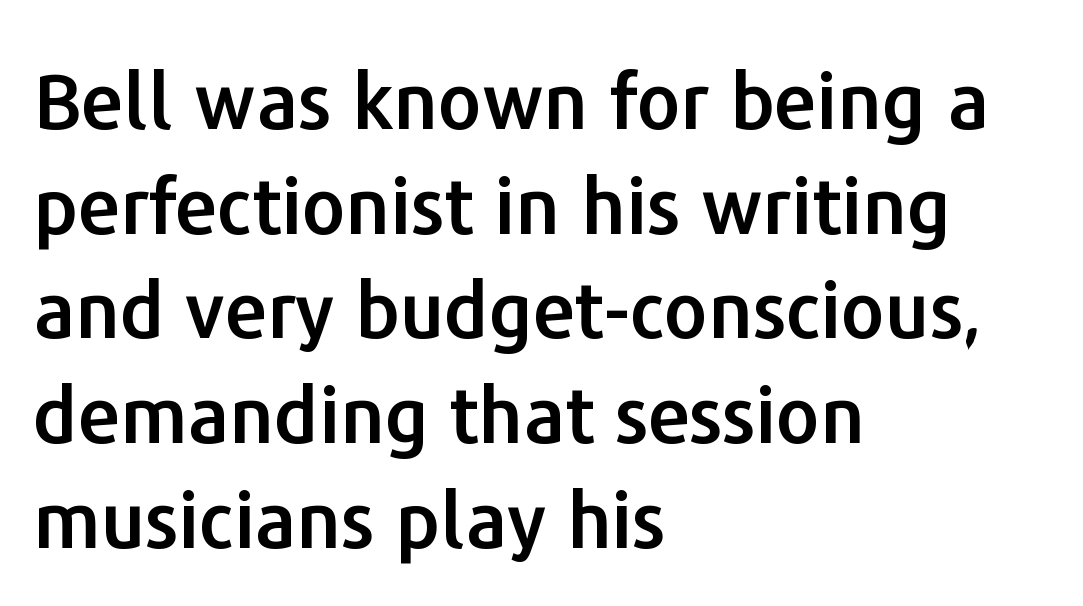
Rendered with straight, roman letterforms. Each word holds together tightly as a unit, with standard inter-letter gaps. Spacing verdict: proportional, widths tailored to each character. Is this a sans? Yes — the strokes have no serifs. The text block is weighted toward the left margin, trailing off unevenly rightward. Lines of text with bare space underneath.
